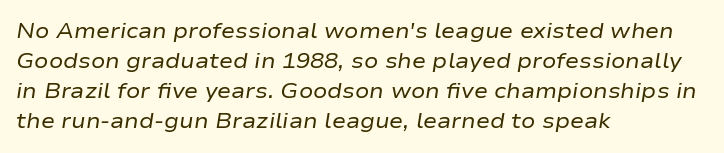
The image shows 21 px text type, italic (leaning right); set left-aligned, normal line spacing (1.43x), normal letter spacing, not underlined.
